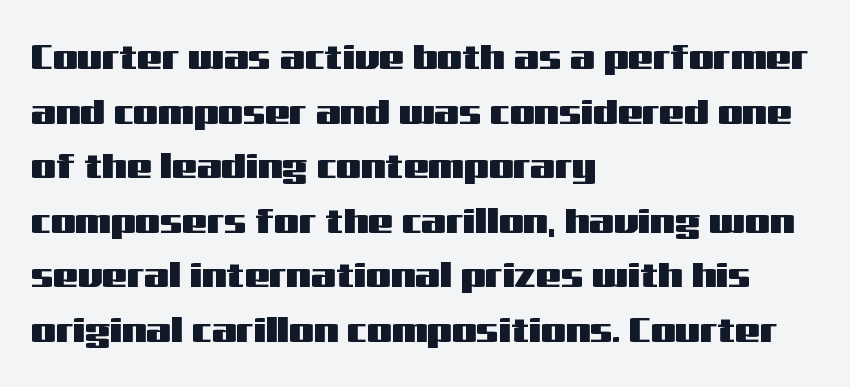
{"serif": "no", "italic": "no", "width": "wide", "stroke_contrast": "medium", "x_height": "medium", "monospaced": "no", "underline": "no", "align": "left", "line_spacing": "normal", "line_spacing_ratio": 1.56, "letter_spacing": "normal", "letter_spacing_em": 0.0, "glyph_px": 35}
